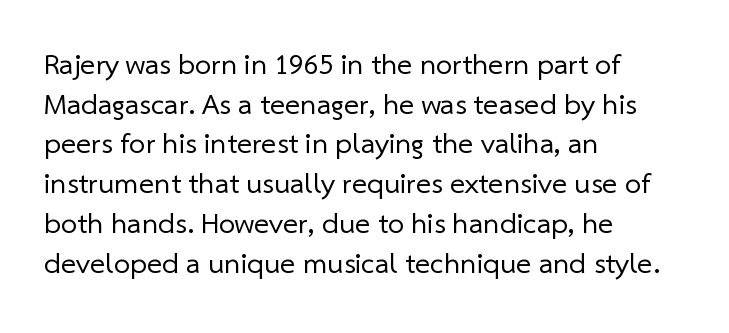
The image shows 29 px regular-weight sans-serif type; set left-aligned, normal line spacing (1.37x), normal letter spacing, not underlined; low stroke contrast and a medium x-height.
